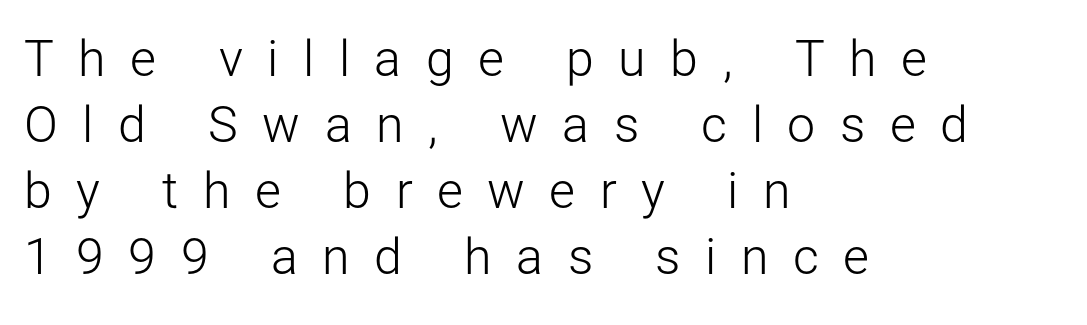
The image shows 50 px light sans-serif type, upright; set left-aligned, normal line spacing (1.32x), unusually wide letter spacing (+0.49 em), not underlined; low stroke contrast and a medium x-height.
